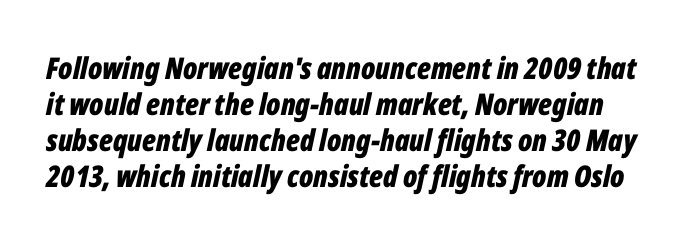
{"italic": "yes", "lean": "right", "slant_degrees": 12, "bold": "yes", "weight": "bold", "width": "condensed", "stroke_contrast": "low", "x_height": "medium", "monospaced": "no", "underline": "no", "line_spacing_ratio": 1.2, "letter_spacing": "normal", "letter_spacing_em": 0.0, "glyph_px": 30}
